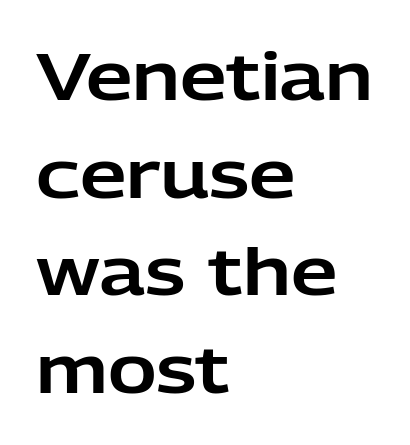
This is the regular roman posture of the typeface. Regarding serifs, this sample does without them. Honestly, there is no underline to notice here at all. Glyph-to-glyph distance matches everyday printed text. A typesetter would call this leading conventional body-copy spacing. If you drew a ruler down the left edge, every line would touch it.
